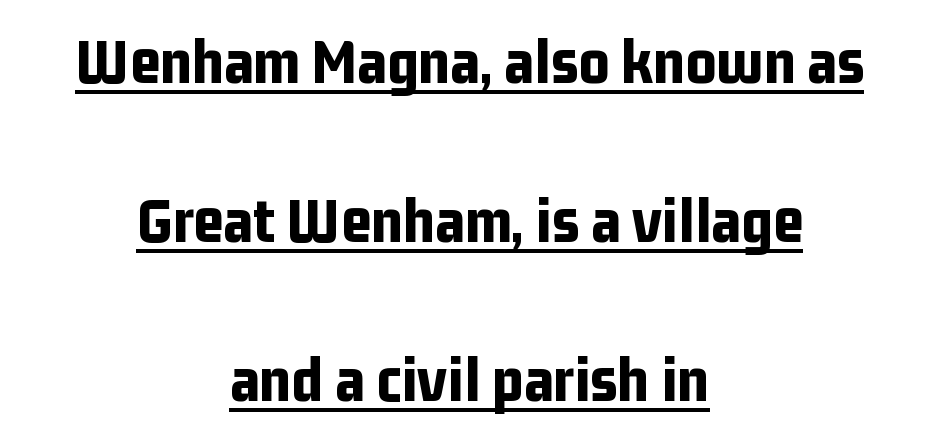
Q: Is the text bold? A: Yes.
Q: Is the text italic (slanted)? A: No, it is upright.
Q: Is the typeface a serif or a sans-serif typeface? A: Sans-serif.
Q: Is the text underlined? A: Yes.
Q: How is the paragraph aligned? A: Centered.
Q: Is the spacing between letters normal or unusually wide? A: Normal.
Q: Is the spacing between lines tight, normal or loose? A: Loose.
Q: Width (condensed, normal, or wide)? A: Condensed.
Q: Stroke contrast? A: Low.
Q: x-height? A: Medium.
Q: Monospaced? A: No.
